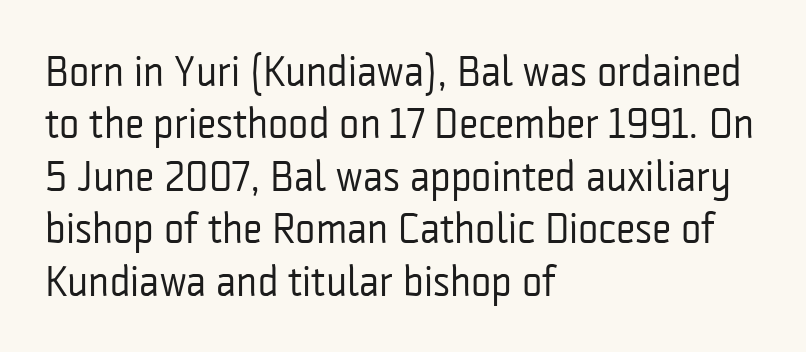
Q: Is the text bold? A: No.
Q: Is the text italic (slanted)? A: No, it is upright.
Q: Is the typeface a serif or a sans-serif typeface? A: Sans-serif.
Q: Is the text underlined? A: No.
Q: How is the paragraph aligned? A: Left-aligned.
Q: Is the spacing between letters normal or unusually wide? A: Normal.
Q: Width (condensed, normal, or wide)? A: Condensed.
Q: Stroke contrast? A: Low.
Q: x-height? A: Medium.
Q: Monospaced? A: No.
